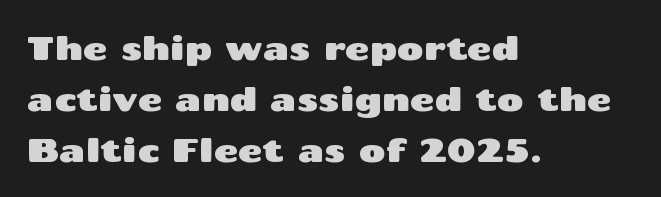
Q: Is the text italic (slanted)? A: No, it is upright.
Q: Is the typeface a serif or a sans-serif typeface? A: Sans-serif.
Q: Is the text underlined? A: No.
Q: How is the paragraph aligned? A: Left-aligned.
Q: Is the spacing between letters normal or unusually wide? A: Normal.
Q: Is the spacing between lines tight, normal or loose? A: Normal.
Q: Width (condensed, normal, or wide)? A: Wide.
Q: Stroke contrast? A: Medium.
Q: x-height? A: Medium.
Q: Monospaced? A: No.
